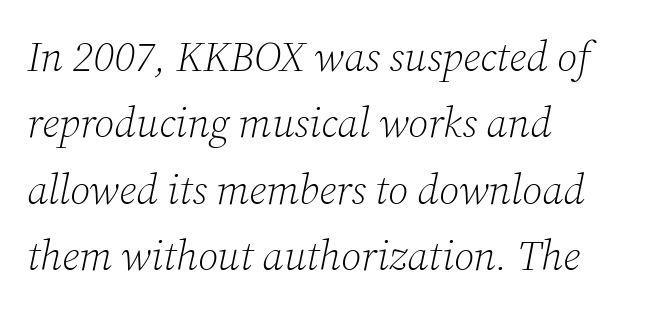
The image shows 42 px light serif type, italic (leaning right); set left-aligned, normal line spacing (1.58x), normal letter spacing, not underlined; low stroke contrast and a medium x-height.
